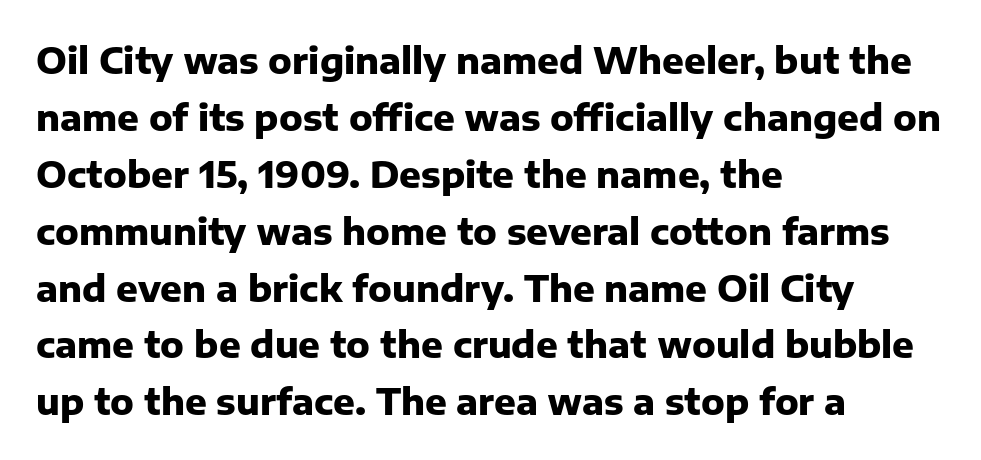
The image shows 36 px heavy sans-serif type, upright; set left-aligned, normal line spacing (1.58x), normal letter spacing, not underlined; low stroke contrast and a medium x-height.
